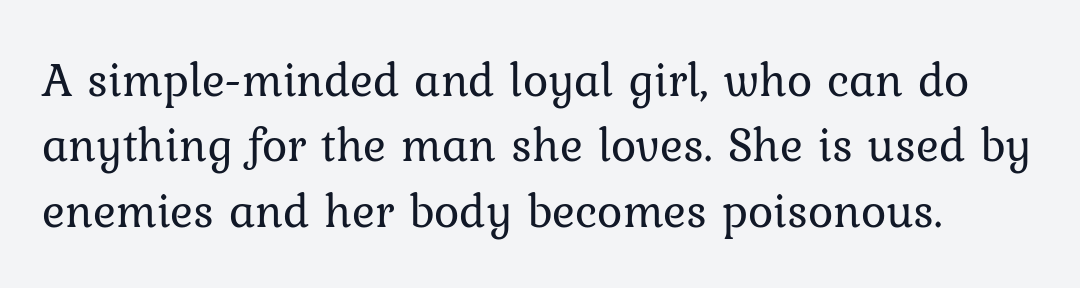
Q: Is the text bold? A: No.
Q: Is the text italic (slanted)? A: No, it is upright.
Q: Is the text underlined? A: No.
Q: Is the spacing between letters normal or unusually wide? A: Normal.
Q: Is the spacing between lines tight, normal or loose? A: Normal.
Q: Width (condensed, normal, or wide)? A: Normal.
Q: Stroke contrast? A: Low.
Q: x-height? A: Medium.
Q: Monospaced? A: No.
